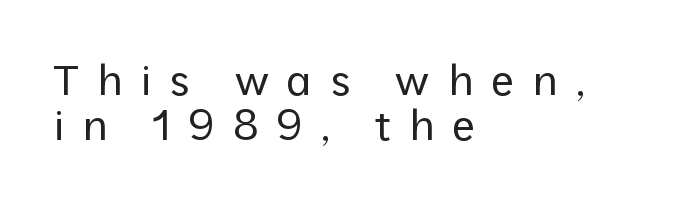
{"serif": "no", "italic": "no", "bold": "no", "weight": "regular", "width": "normal", "stroke_contrast": "low", "x_height": "medium", "monospaced": "no", "underline": "no", "align": "left", "line_spacing": "tight", "line_spacing_ratio": 1.07, "letter_spacing": "wide", "letter_spacing_em": 0.42, "glyph_px": 42}
